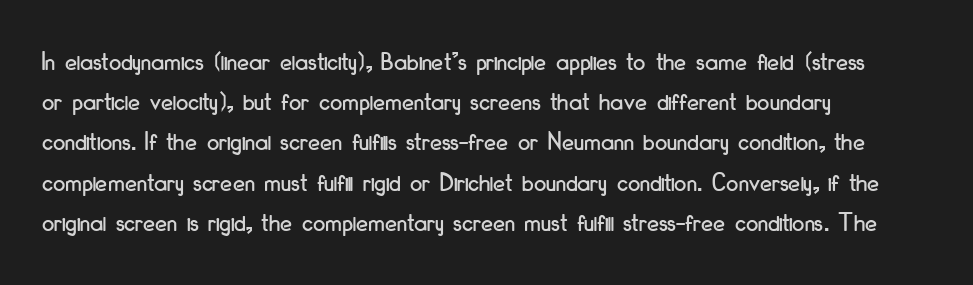
The image shows 27 px text type, upright; set left-aligned, normal line spacing (1.49x), normal letter spacing, not underlined.
